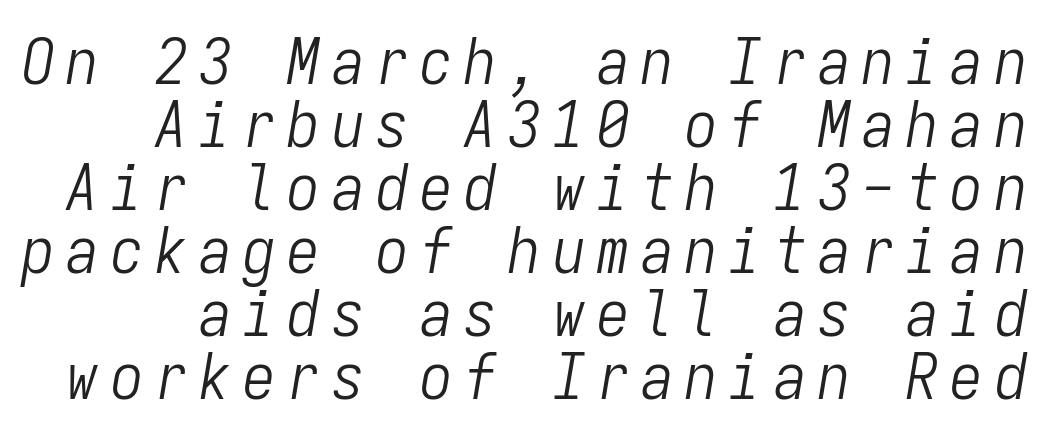
Each stroke keeps to a modest, everyday thickness or less. Vertical spacing — tight. Letters rest on an invisible, unmarked baseline. These lines were composed using italics. Spacing verdict: monospaced, one width for all characters.
